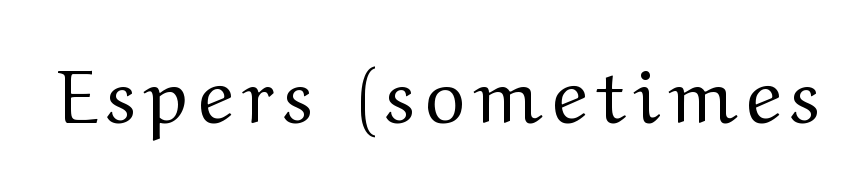
The words here are not underlined. Varying glyph widths throughout — classic text-font behaviour. Characters remain perfectly vertical along every line. Letterform terminals end in serifs throughout the passage. This reads as an unemphasized weight, regular at the heaviest.
